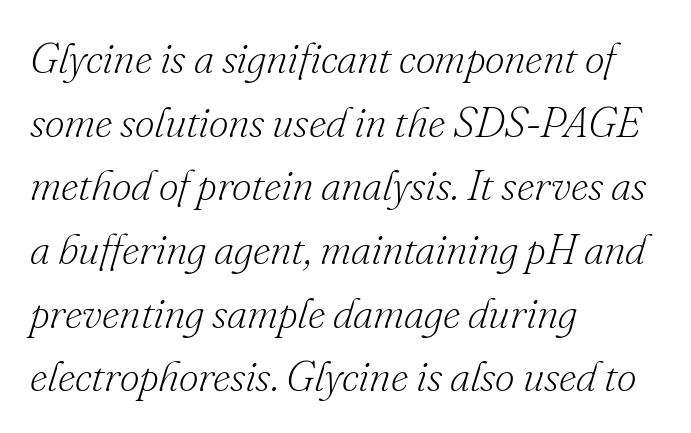
The image shows 43 px light serif type, italic (leaning right); set left-aligned, normal line spacing (1.48x), normal letter spacing, not underlined; low stroke contrast and a small x-height.
